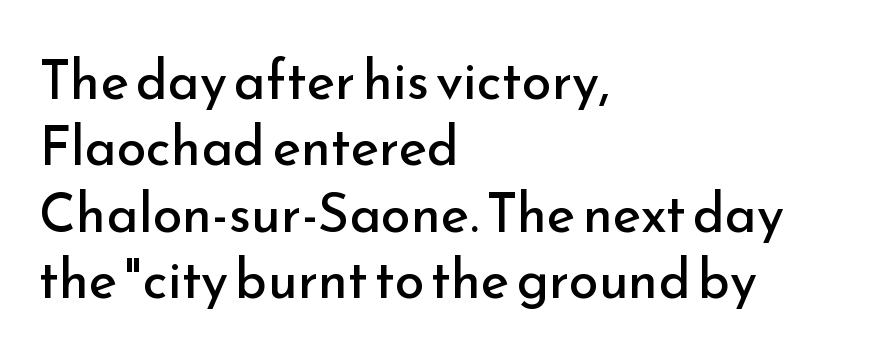
Anything drawn beneath the words? Only blank space. Short and long lines alike share a common starting point at left. A typesetter would call this zero additional tracking. A light-to-regular cut is what we see here.
